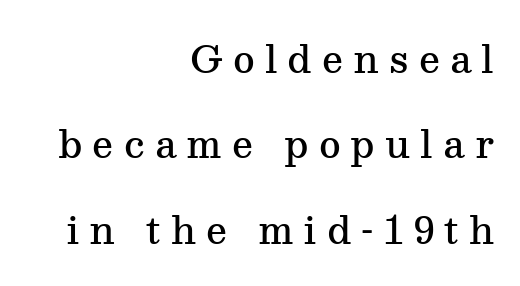
Every row of glyphs terminates at an identical x-position on the right. The passage shown is not underscored anywhere. The rendering uses a large line-height, opening up the rows. The passage shown is typed in a proportional face where columns would drift.
